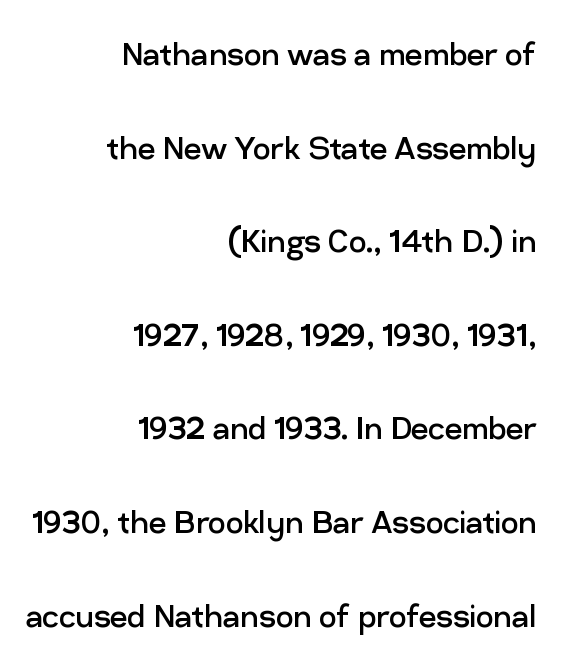
{"serif": "no", "italic": "no", "bold": "no", "weight": "regular", "width": "normal", "stroke_contrast": "low", "x_height": "medium", "monospaced": "no", "underline": "no", "align": "right", "line_spacing": "loose", "line_spacing_ratio": 2.4, "letter_spacing": "normal", "letter_spacing_em": 0.0, "glyph_px": 39}
